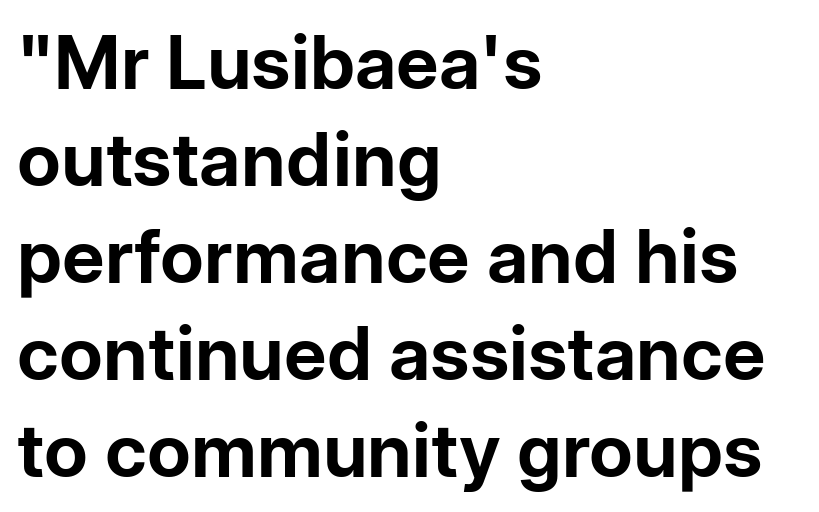
Q: Is the text bold? A: Yes.
Q: Is the text italic (slanted)? A: No, it is upright.
Q: Is the typeface a serif or a sans-serif typeface? A: Sans-serif.
Q: Is the text underlined? A: No.
Q: How is the paragraph aligned? A: Left-aligned.
Q: Is the spacing between letters normal or unusually wide? A: Normal.
Q: Is the spacing between lines tight, normal or loose? A: Normal.
Q: Width (condensed, normal, or wide)? A: Normal.
Q: Stroke contrast? A: Low.
Q: x-height? A: Medium.
Q: Monospaced? A: No.
